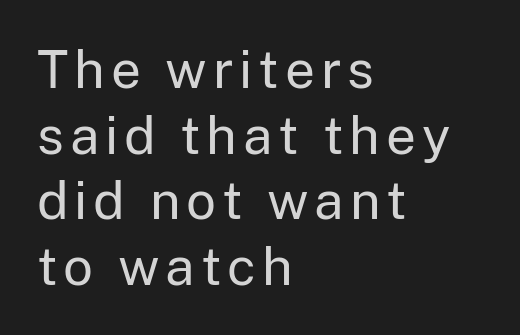
The image shows 53 px regular-weight sans-serif type, upright; set left-aligned, line spacing 1.24x, not underlined; low stroke contrast and a medium x-height.
